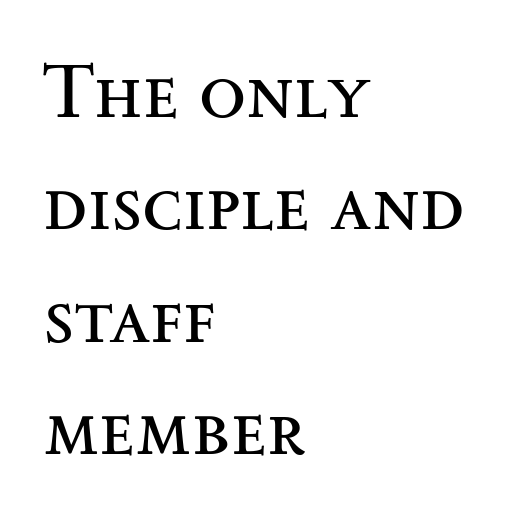
{"serif": "yes", "italic": "no", "bold": "no", "weight": "regular", "width": "wide", "stroke_contrast": "medium", "x_height": "small", "monospaced": "no", "underline": "no", "align": "left", "line_spacing": "normal", "line_spacing_ratio": 1.46, "letter_spacing": "normal", "letter_spacing_em": 0.0, "glyph_px": 77}
